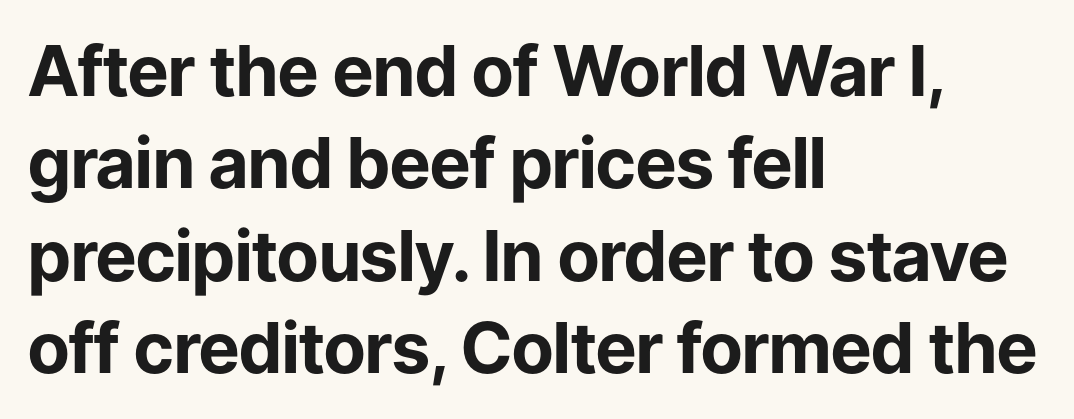
Q: Is the text bold? A: Yes.
Q: Is the text italic (slanted)? A: No, it is upright.
Q: Is the typeface a serif or a sans-serif typeface? A: Sans-serif.
Q: Is the text underlined? A: No.
Q: How is the paragraph aligned? A: Left-aligned.
Q: Is the spacing between letters normal or unusually wide? A: Normal.
Q: Is the spacing between lines tight, normal or loose? A: Normal.
Q: Width (condensed, normal, or wide)? A: Normal.
Q: Stroke contrast? A: Low.
Q: x-height? A: Medium.
Q: Monospaced? A: No.
